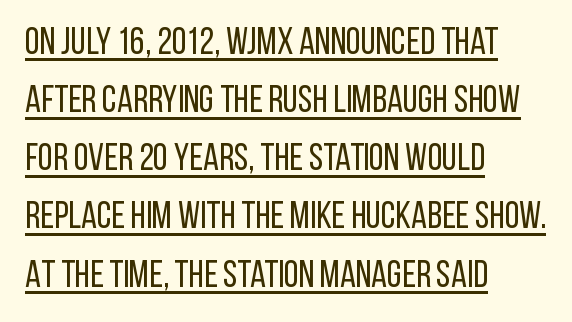
Q: Is the text bold? A: No.
Q: Is the text italic (slanted)? A: No, it is upright.
Q: Is the typeface a serif or a sans-serif typeface? A: Sans-serif.
Q: Is the text underlined? A: Yes.
Q: How is the paragraph aligned? A: Left-aligned.
Q: Is the spacing between letters normal or unusually wide? A: Normal.
Q: Is the spacing between lines tight, normal or loose? A: Normal.
Q: Width (condensed, normal, or wide)? A: Condensed.
Q: Stroke contrast? A: Low.
Q: x-height? A: Large.
Q: Monospaced? A: No.
